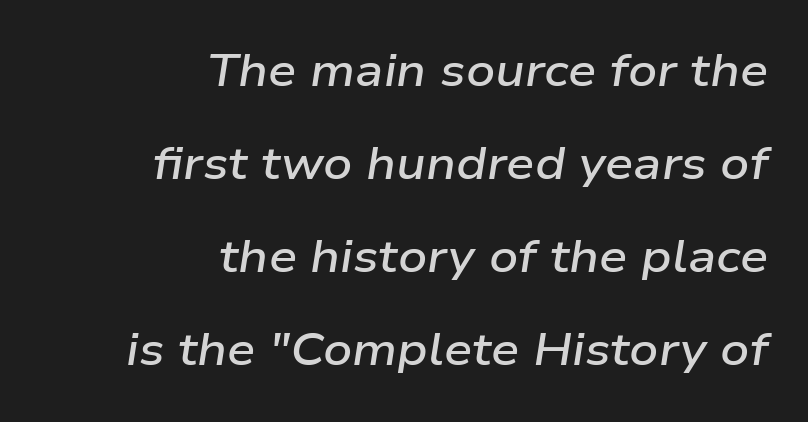
{"italic": "yes", "lean": "right", "slant_degrees": 9, "bold": "semi", "weight": "semibold", "width": "wide", "stroke_contrast": "low", "x_height": "medium", "monospaced": "no", "underline": "no", "align": "right", "line_spacing": "loose", "line_spacing_ratio": 2.07, "letter_spacing": "normal", "letter_spacing_em": 0.0, "glyph_px": 45}
